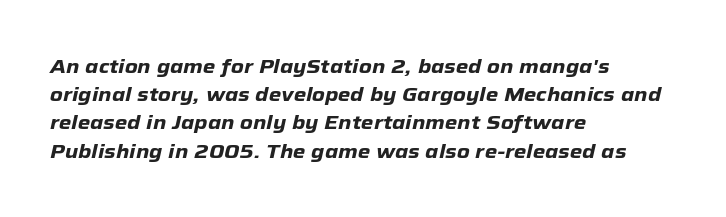
{"italic": "yes", "lean": "right", "slant_degrees": 12, "bold": "yes", "underline": "no", "align": "left", "line_spacing": "normal", "line_spacing_ratio": 1.41, "letter_spacing": "normal", "letter_spacing_em": 0.0, "glyph_px": 20}
